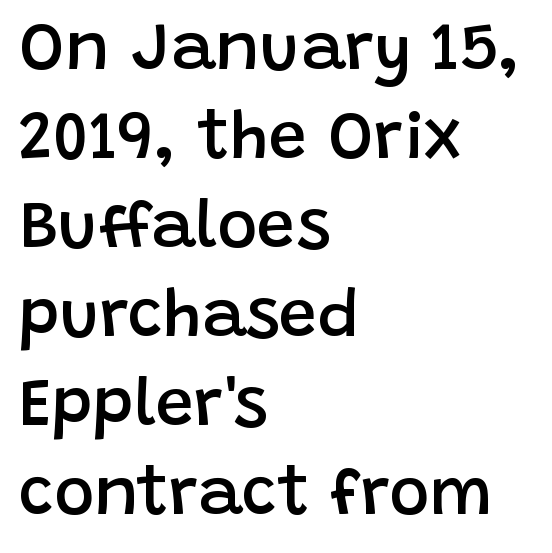
Character widths vary here, with narrow letters taking less room than wide ones. Weight check: semibold — heavier than regular, not quite bold. Does the copy run flush right? No — it runs flush left. The horizontal fit of the characters is conventional and even.
